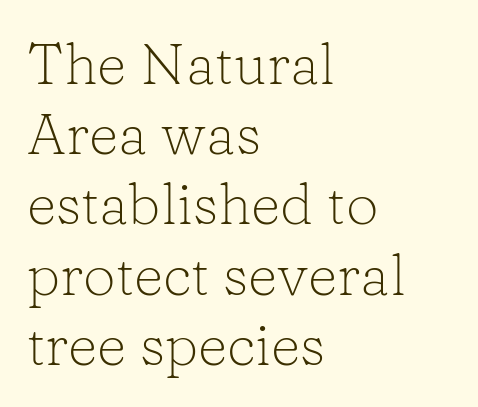
Characters remain perfectly vertical along every line. The compositor pushed each line to the left boundary. Beneath every word, the page is bare. Characters follow at the spacing the type designer built in. The characters display serif detailing at their extremities. The face used here is proportionally spaced, like ordinary book or web type.
